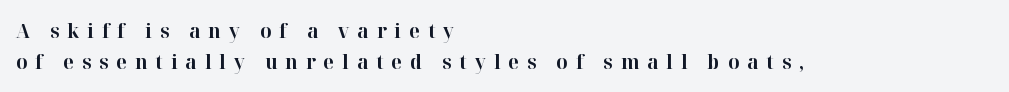
Q: Is the text bold? A: Yes.
Q: Is the text italic (slanted)? A: No, it is upright.
Q: Is the text underlined? A: No.
Q: How is the paragraph aligned? A: Left-aligned.
Q: Is the spacing between letters normal or unusually wide? A: Unusually wide.
Q: Is the spacing between lines tight, normal or loose? A: Normal.
